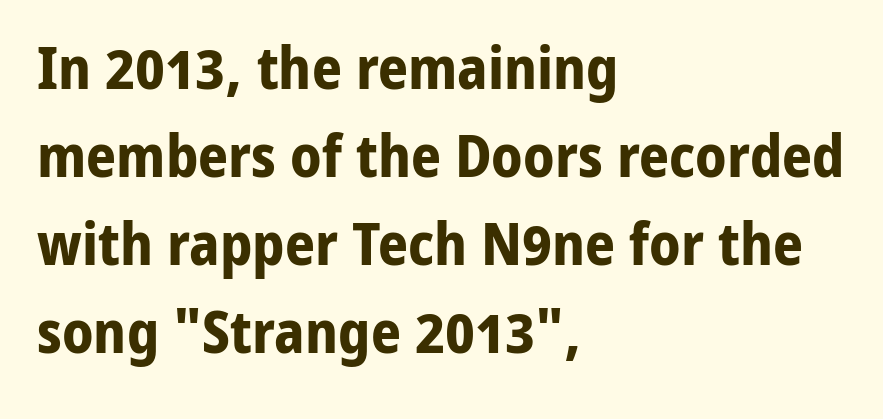
The area under the type is left untouched. Between one letter and the next there's only the usual sliver of space. Posture: straight, roman, zero tilt. Is this a sans? Yes — the strokes have no serifs.
